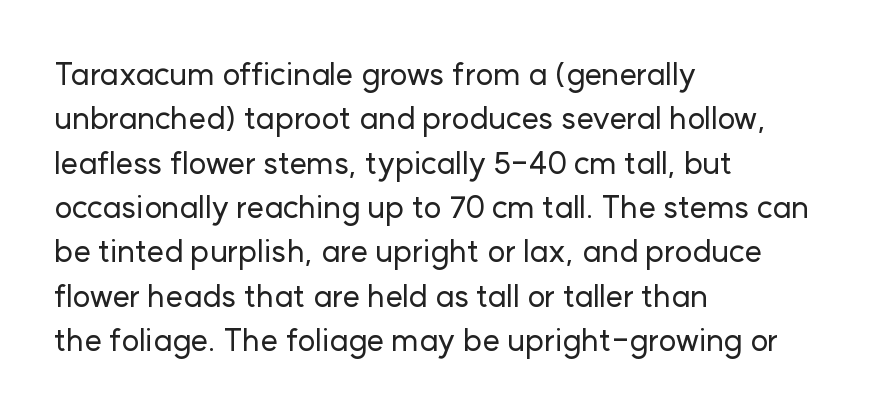
The image shows 31 px sans-serif type, upright; set left-aligned, normal line spacing (1.43x), normal letter spacing, not underlined; low stroke contrast and a medium x-height.
